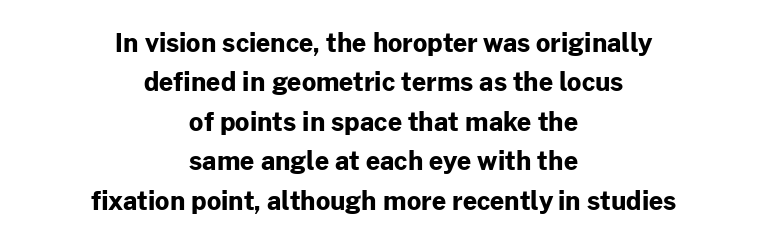
{"italic": "no", "bold": "yes", "underline": "no", "align": "center", "line_spacing": "normal", "line_spacing_ratio": 1.58, "letter_spacing": "normal", "letter_spacing_em": 0.0, "glyph_px": 25}
